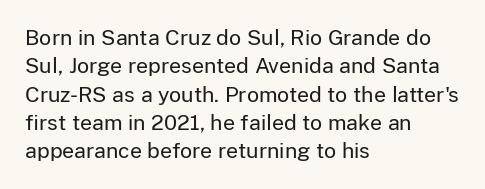
Evenly set lines give the paragraph a standard silhouette. Students, note that the glyphs here touch the page at normal intervals. In terms of posture, this sample is upright. Typeset ragged right — the left edge is the straight one.
